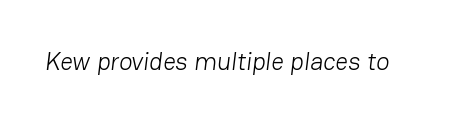
The image shows 25 px text type; set normal letter spacing, not underlined.
